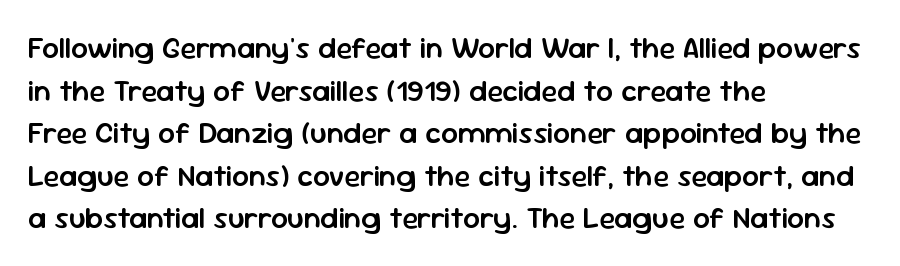
{"serif": "no", "italic": "no", "bold": "semi", "weight": "semibold", "width": "normal", "stroke_contrast": "low", "x_height": "medium", "monospaced": "no", "underline": "no", "align": "left", "line_spacing": "normal", "line_spacing_ratio": 1.42, "letter_spacing": "normal", "letter_spacing_em": 0.0, "glyph_px": 30}
